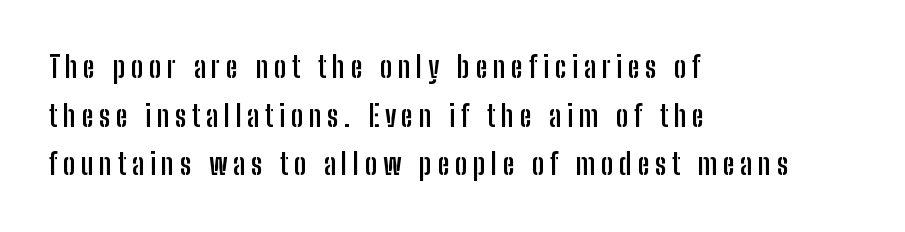
Here the designer chose a conventional face with non-uniform glyph widths. Check the space under the baseline: it is left empty. If you drew a ruler down the left edge, every line would touch it. Inter-character spacing is expanded well beyond the font's built-in metrics. Notice how thick the strokes are: this is what a full bold looks like. Honestly, the row spacing looks completely unremarkable.
